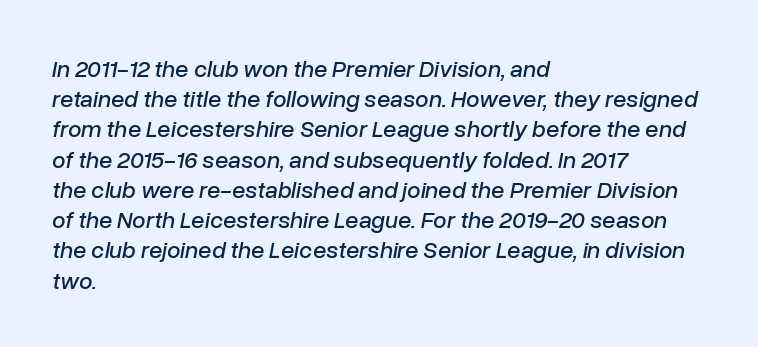
Q: Is the text italic (slanted)? A: Yes, it leans right by about 10 degrees.
Q: Is the text underlined? A: No.
Q: How is the paragraph aligned? A: Left-aligned.
Q: Is the spacing between letters normal or unusually wide? A: Normal.
Q: Is the spacing between lines tight, normal or loose? A: Normal.
